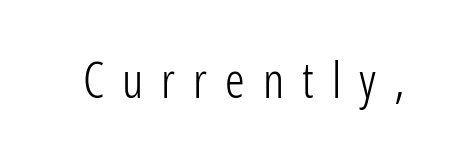
{"serif": "no", "italic": "no", "bold": "no", "weight": "light", "width": "condensed", "stroke_contrast": "low", "x_height": "medium", "monospaced": "no", "underline": "no", "letter_spacing": "wide", "letter_spacing_em": 0.37, "glyph_px": 49}
